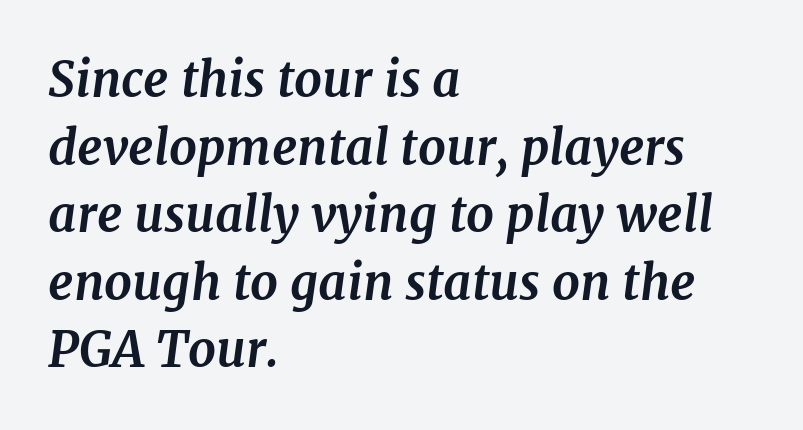
The image shows 49 px bold serif type, italic (leaning right); set left-aligned, normal line spacing (1.38x), normal letter spacing, not underlined; medium stroke contrast and a medium x-height.
